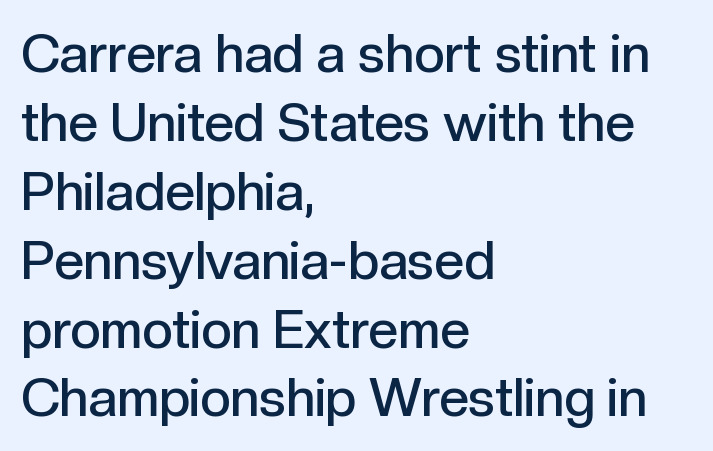
{"serif": "no", "italic": "no", "bold": "semi", "weight": "semibold", "width": "normal", "x_height": "medium", "monospaced": "no", "underline": "no", "align": "left", "line_spacing": "normal", "line_spacing_ratio": 1.3, "letter_spacing": "normal", "letter_spacing_em": 0.0, "glyph_px": 53}
